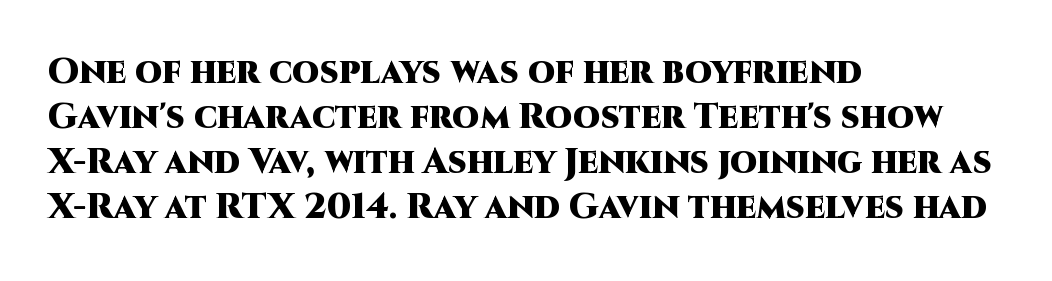
Q: Is the text bold? A: Yes.
Q: Is the text italic (slanted)? A: No, it is upright.
Q: Is the typeface a serif or a sans-serif typeface? A: Sans-serif.
Q: Is the text underlined? A: No.
Q: How is the paragraph aligned? A: Left-aligned.
Q: Is the spacing between letters normal or unusually wide? A: Normal.
Q: Is the spacing between lines tight, normal or loose? A: Normal.
Q: Width (condensed, normal, or wide)? A: Normal.
Q: Stroke contrast? A: High.
Q: x-height? A: Large.
Q: Monospaced? A: No.
